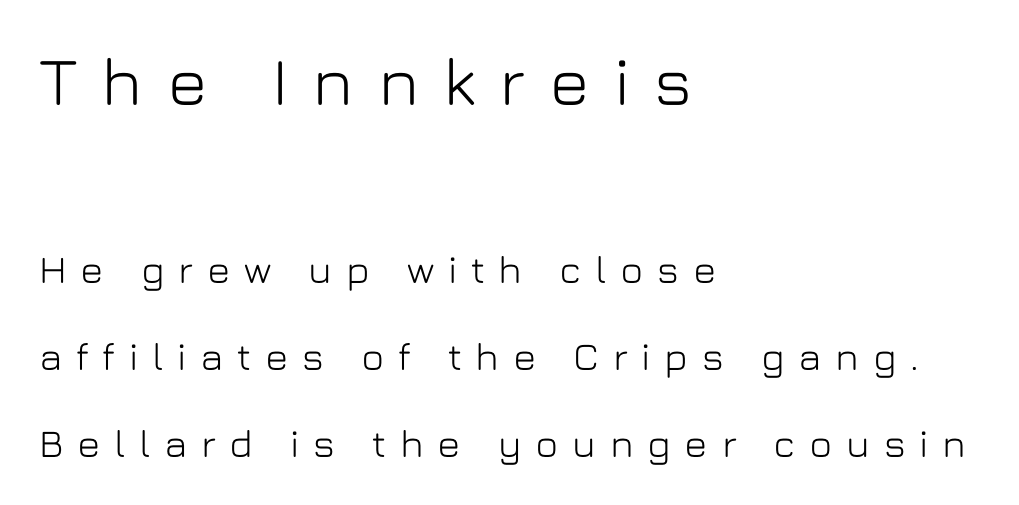
Q: Is the text italic (slanted)? A: No, it is upright.
Q: Is the typeface a serif or a sans-serif typeface? A: Sans-serif.
Q: Is the text underlined? A: No.
Q: How is the paragraph aligned? A: Left-aligned.
Q: Is the spacing between letters normal or unusually wide? A: Unusually wide.
Q: Is the spacing between lines tight, normal or loose? A: Loose.
Q: Which block of text is set in a larger size, the first (top) or the second (bottom)? A: The first (top) one.
Q: Width (condensed, normal, or wide)? A: Normal.
Q: Stroke contrast? A: Low.
Q: x-height? A: Medium.
Q: Monospaced? A: No.
